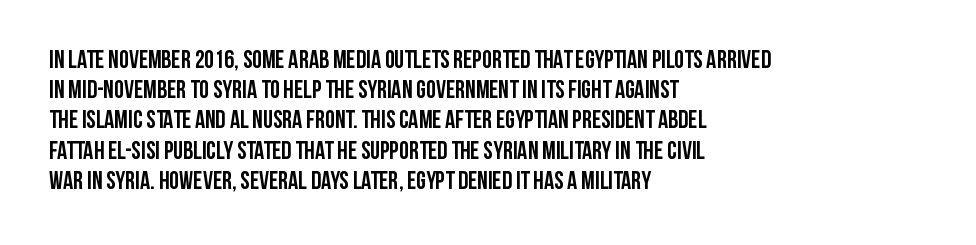
Q: Is the text bold? A: Yes.
Q: Is the text italic (slanted)? A: No, it is upright.
Q: Is the text underlined? A: No.
Q: How is the paragraph aligned? A: Left-aligned.
Q: Is the spacing between letters normal or unusually wide? A: Normal.
